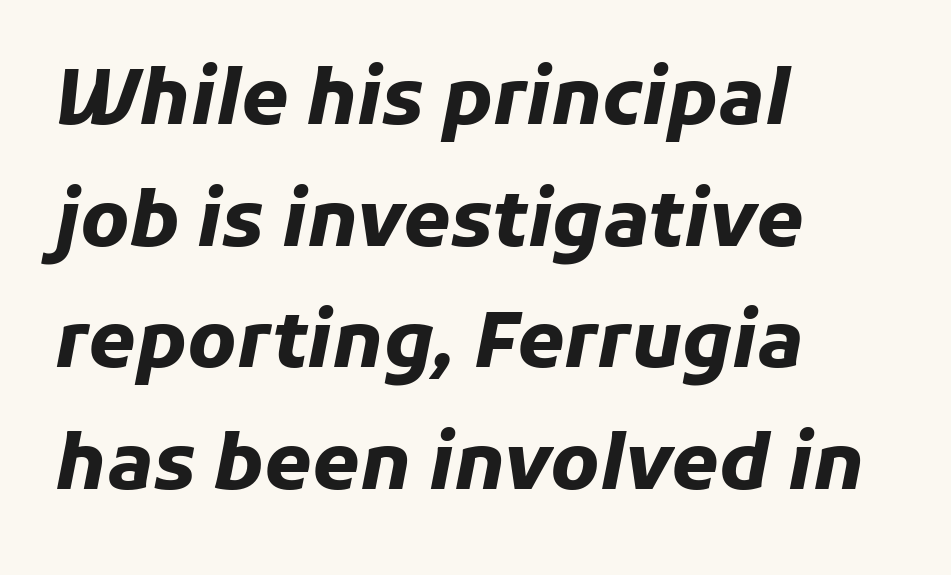
Heft: maximum for text — a bold. Honestly, the row spacing looks completely unremarkable. Posture: slanted. Layout note: lines flush left. Nothing unusual about the tracking: characters are spaced as the font intends.
